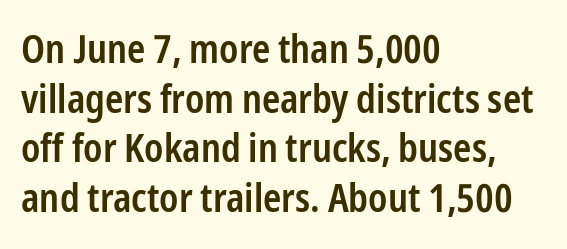
Italic: no, the glyphs are upright roman. Plain, unruled lines of type. Line beginnings align vertically; line endings do not. What weight is shown? A semibold, between regular and bold.
